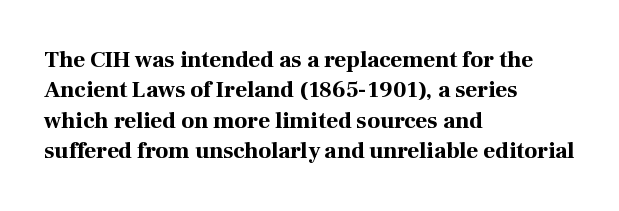
The image shows 23 px bold type, upright; set left-aligned, normal line spacing (1.32x), normal letter spacing, not underlined.
